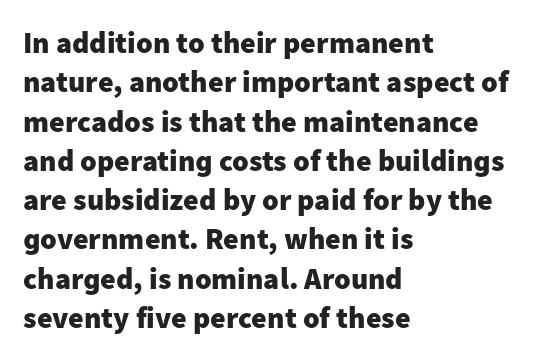
Between one letter and the next there's only the usual sliver of space. The lines sit at an ordinary, default distance from one another. Is the block centered? No — it sits flush against the left margin. Tall strokes in this sample are plumb rather than angled. The strip under each line holds only bare page. This sample has the flowing, uneven cadence of proportional lettering.
